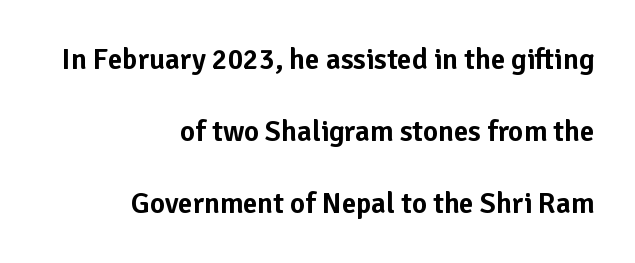
Q: Is the text italic (slanted)? A: No, it is upright.
Q: Is the typeface a serif or a sans-serif typeface? A: Sans-serif.
Q: Is the text underlined? A: No.
Q: How is the paragraph aligned? A: Right-aligned.
Q: Is the spacing between letters normal or unusually wide? A: Normal.
Q: Is the spacing between lines tight, normal or loose? A: Loose.
Q: Width (condensed, normal, or wide)? A: Normal.
Q: Stroke contrast? A: Low.
Q: x-height? A: Medium.
Q: Monospaced? A: No.
